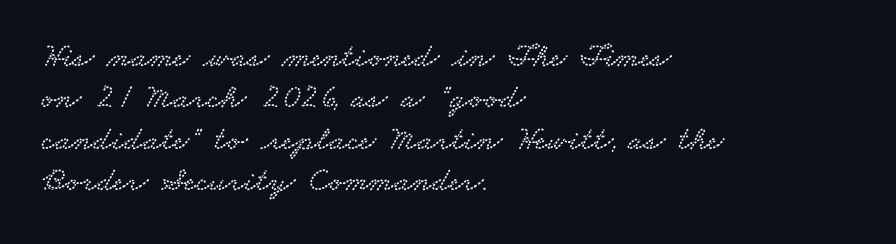
{"width": "wide", "stroke_contrast": "low", "x_height": "small", "monospaced": "no", "underline": "no", "align": "left", "line_spacing_ratio": 1.22, "letter_spacing": "normal", "letter_spacing_em": 0.0, "glyph_px": 34}
